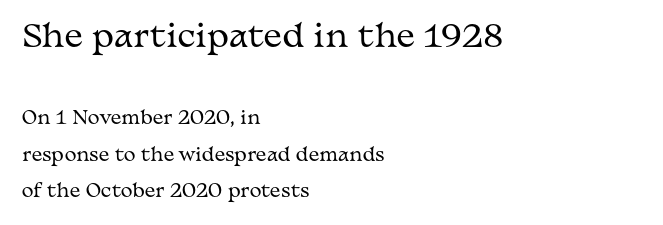
The image shows 31 px regular-weight, wide serif type, upright; set left-aligned, loose line spacing (2.02x), normal letter spacing, not underlined; the first (top) block is 1.72x larger; medium stroke contrast and a medium x-height.
